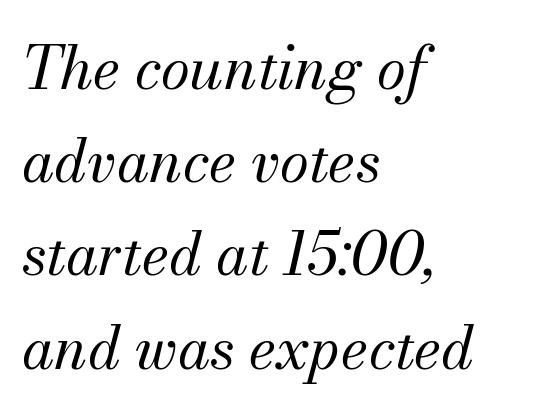
Q: Is the text bold? A: No.
Q: Is the text italic (slanted)? A: Yes, it leans right by about 13 degrees.
Q: Is the typeface a serif or a sans-serif typeface? A: Serif.
Q: Is the text underlined? A: No.
Q: How is the paragraph aligned? A: Left-aligned.
Q: Is the spacing between letters normal or unusually wide? A: Normal.
Q: Is the spacing between lines tight, normal or loose? A: Normal.
Q: Width (condensed, normal, or wide)? A: Normal.
Q: Stroke contrast? A: Medium.
Q: x-height? A: Small.
Q: Monospaced? A: No.
